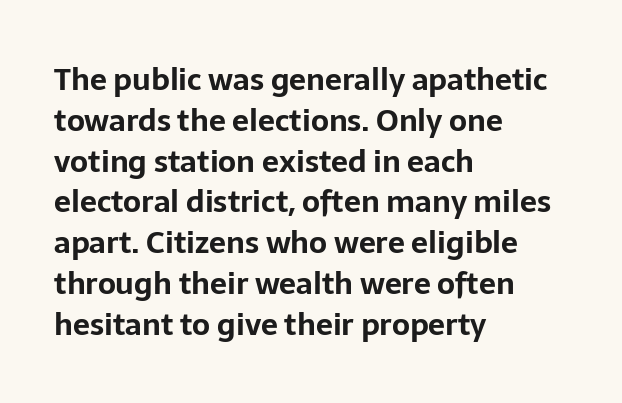
{"serif": "no", "italic": "no", "bold": "yes", "weight": "bold", "width": "normal", "stroke_contrast": "low", "x_height": "medium", "monospaced": "no", "underline": "no", "align": "left", "line_spacing": "normal", "line_spacing_ratio": 1.36, "letter_spacing": "normal", "letter_spacing_em": 0.0, "glyph_px": 30}
